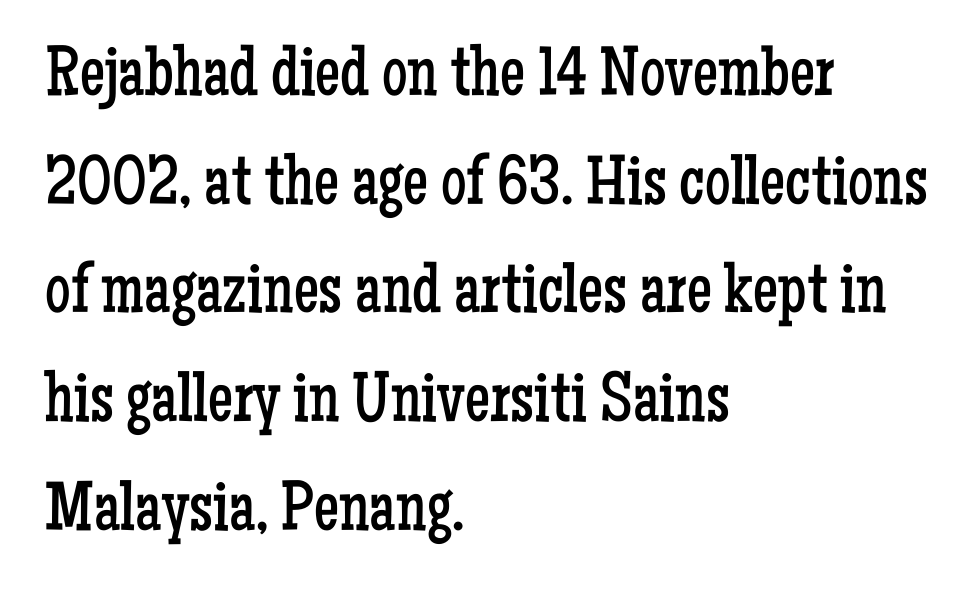
Q: Is the text bold? A: No.
Q: Is the text italic (slanted)? A: No, it is upright.
Q: Is the typeface a serif or a sans-serif typeface? A: Serif.
Q: Is the text underlined? A: No.
Q: How is the paragraph aligned? A: Left-aligned.
Q: Is the spacing between letters normal or unusually wide? A: Normal.
Q: Is the spacing between lines tight, normal or loose? A: Normal.
Q: Width (condensed, normal, or wide)? A: Condensed.
Q: Stroke contrast? A: Low.
Q: x-height? A: Medium.
Q: Monospaced? A: No.
